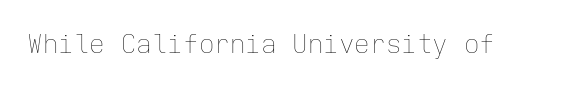
A roman cut, with each character standing at attention. Decoration check: the copy has no underline. The gaps between neighbouring characters are ordinary and unremarkable. Bold? No — there's no thickening of the strokes.
